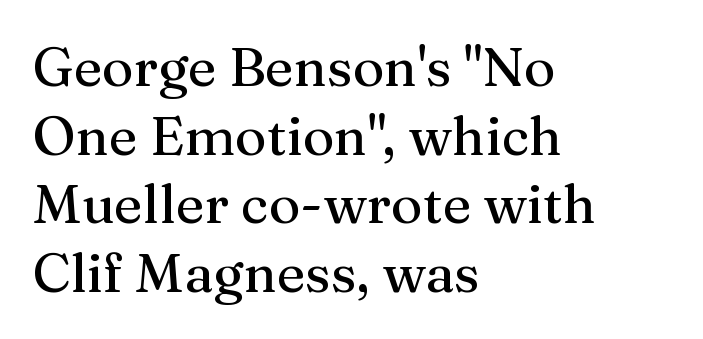
Q: Is the text italic (slanted)? A: No, it is upright.
Q: Is the typeface a serif or a sans-serif typeface? A: Serif.
Q: Is the text underlined? A: No.
Q: How is the paragraph aligned? A: Left-aligned.
Q: Is the spacing between letters normal or unusually wide? A: Normal.
Q: Is the spacing between lines tight, normal or loose? A: Normal.
Q: Width (condensed, normal, or wide)? A: Normal.
Q: Stroke contrast? A: Medium.
Q: x-height? A: Medium.
Q: Monospaced? A: No.
